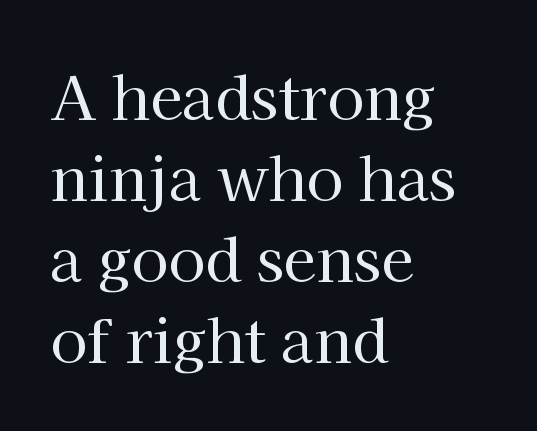
{"serif": "yes", "italic": "no", "bold": "no", "weight": "regular", "width": "normal", "stroke_contrast": "high", "x_height": "medium", "monospaced": "no", "underline": "no", "align": "left", "line_spacing": "normal", "line_spacing_ratio": 1.35, "letter_spacing": "normal", "letter_spacing_em": 0.0, "glyph_px": 60}
